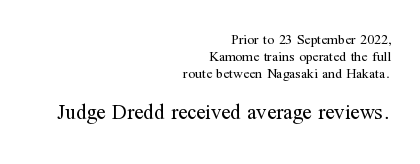
The image shows 21 px text type, upright; set right-aligned, line spacing 1.23x, normal letter spacing, not underlined; the second (bottom) block is 1.5x larger.
